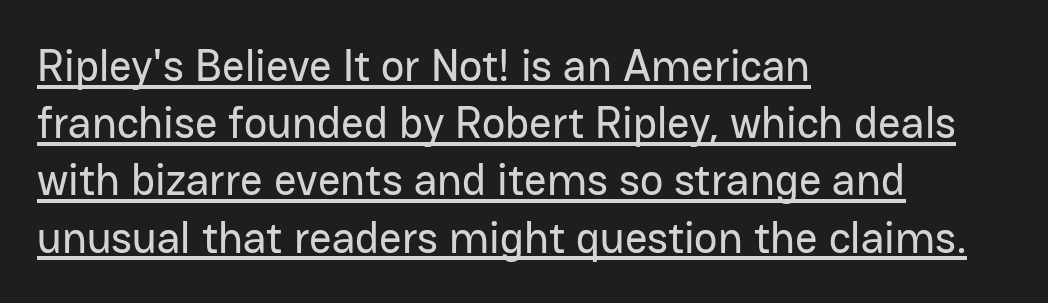
{"serif": "no", "italic": "no", "width": "normal", "stroke_contrast": "low", "x_height": "medium", "monospaced": "no", "underline": "yes", "align": "left", "line_spacing": "normal", "line_spacing_ratio": 1.3, "letter_spacing": "normal", "letter_spacing_em": 0.0, "glyph_px": 44}
